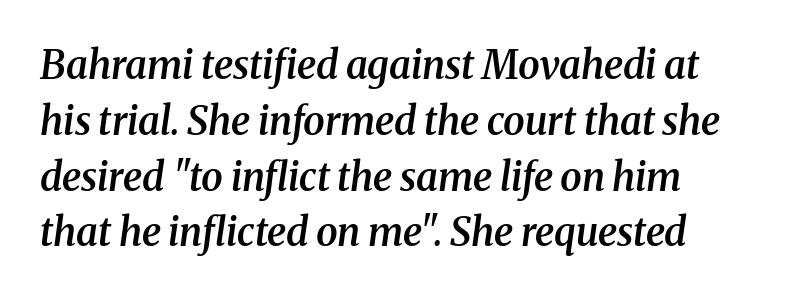
Small tapered or slab feet sit at the stroke ends, so this counts as serif. Does the lettering tilt? It does — this is italic. How would I describe the line gaps? Plain and ordinary. The passage shown is semibold, sitting just below true bold.
